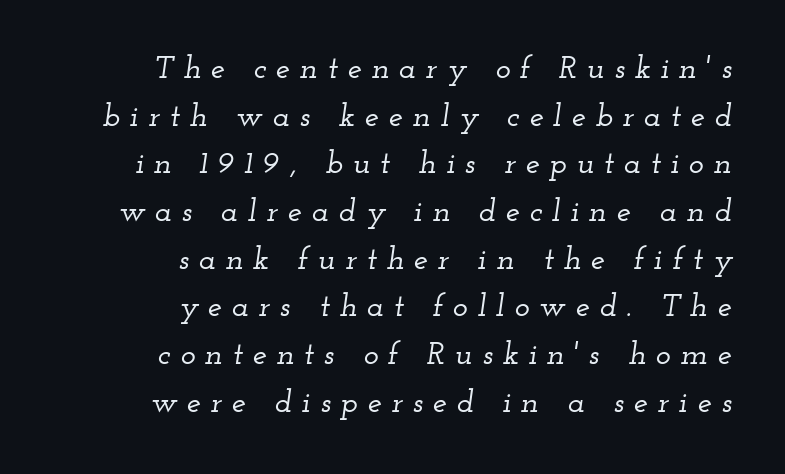
{"serif": "yes", "italic": "yes", "lean": "right", "slant_degrees": 12, "width": "wide", "stroke_contrast": "low", "x_height": "small", "monospaced": "no", "underline": "no", "align": "right", "line_spacing": "normal", "line_spacing_ratio": 1.49, "letter_spacing": "wide", "letter_spacing_em": 0.3, "glyph_px": 32}
